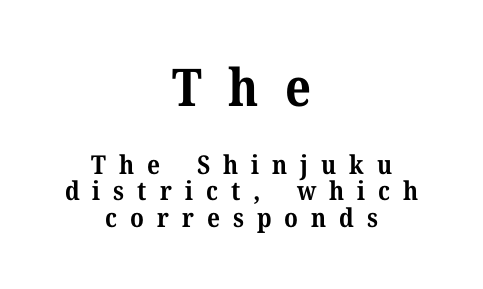
The image shows 52 px bold serif type, upright; set centered, tight line spacing (1.01x), unusually wide letter spacing (+0.5 em), not underlined; the first (top) block is 2.0x larger; medium stroke contrast and a medium x-height.
